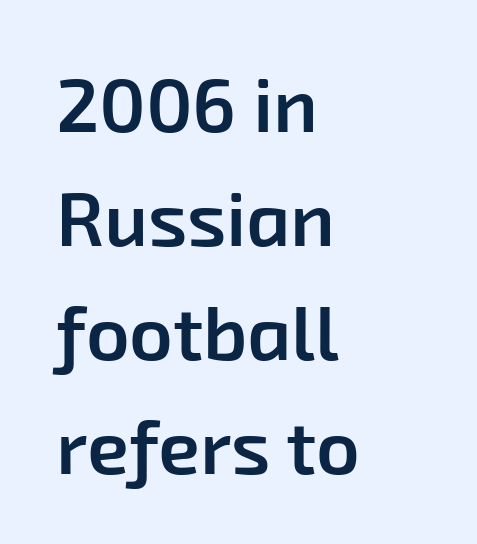
The image shows 76 px semibold sans-serif type; set left-aligned, normal line spacing (1.5x), normal letter spacing, not underlined; low stroke contrast and a medium x-height.
